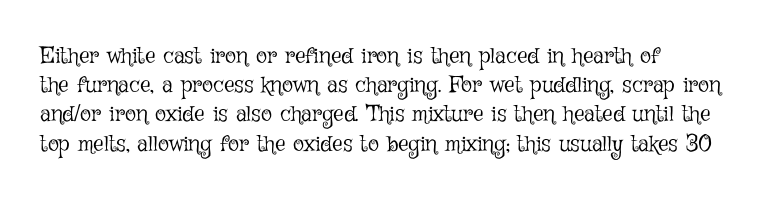
The image shows 23 px text type, upright; set normal line spacing (1.27x), normal letter spacing, not underlined.
